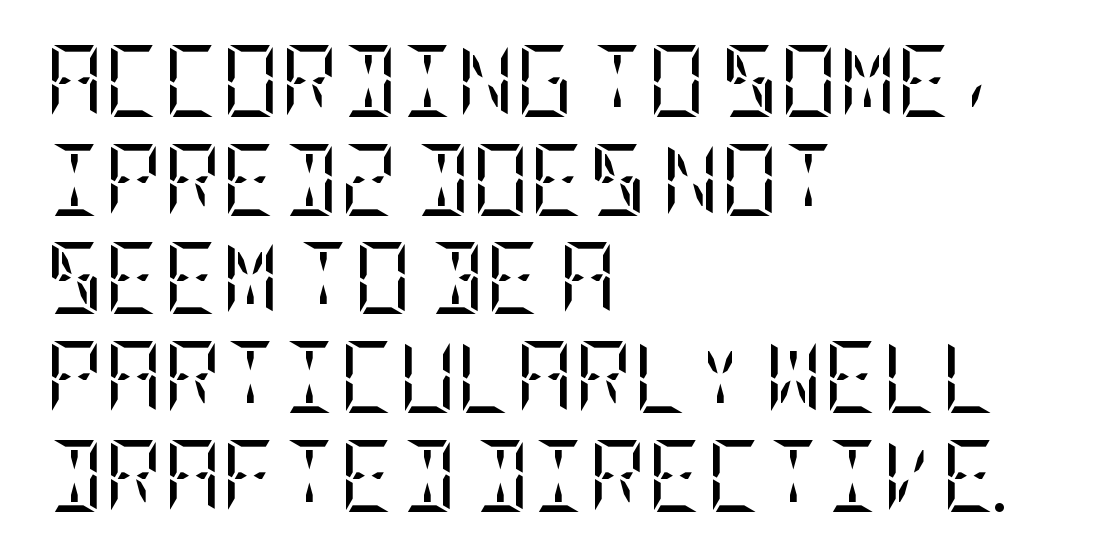
The image shows 72 px regular-weight, condensed serif type, upright; set left-aligned, normal line spacing (1.37x), normal letter spacing, not underlined; low stroke contrast and a large x-height.
